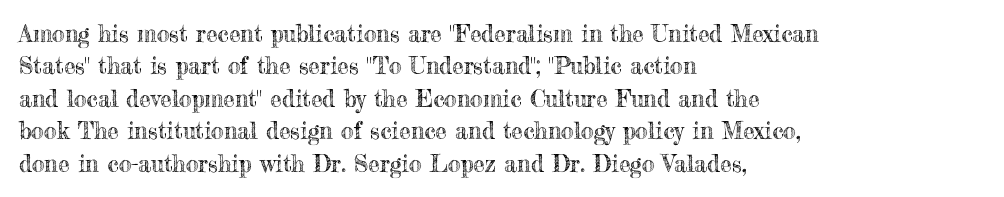
{"italic": "no", "underline": "no", "align": "left", "line_spacing": "normal", "line_spacing_ratio": 1.41, "letter_spacing": "normal", "letter_spacing_em": 0.0, "glyph_px": 23}
